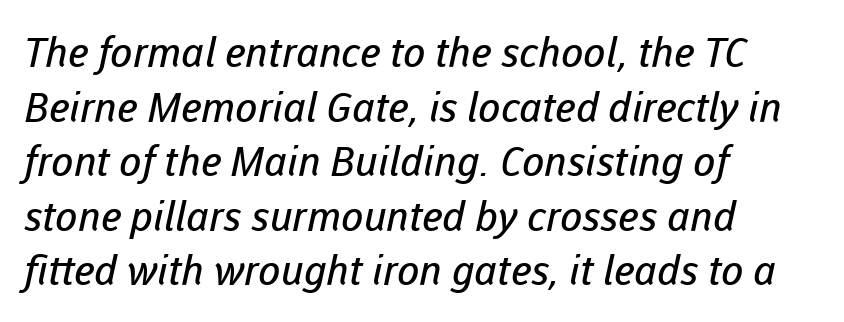
{"serif": "no", "bold": "no", "weight": "regular", "width": "normal", "stroke_contrast": "low", "x_height": "medium", "monospaced": "no", "underline": "no", "align": "left", "line_spacing": "normal", "line_spacing_ratio": 1.33, "letter_spacing": "normal", "letter_spacing_em": 0.0, "glyph_px": 41}
